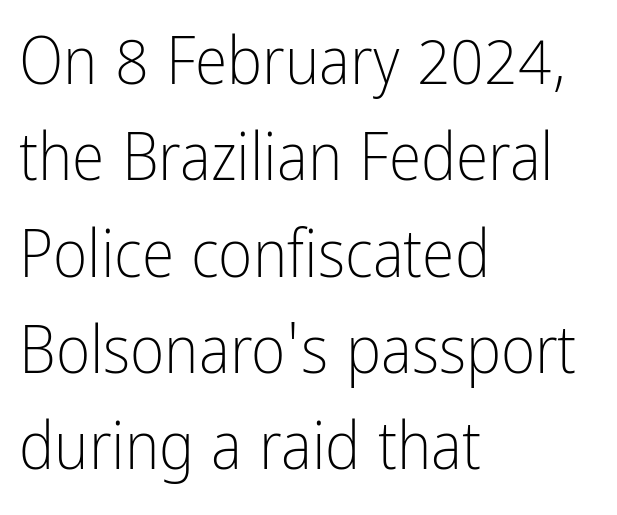
Alignment: flush left. It's the straight-up-and-down kind of type. Short note: letters normally spaced. Line spacing here is normal. Check where the strokes stop: nothing finishes them off — pure sans.
